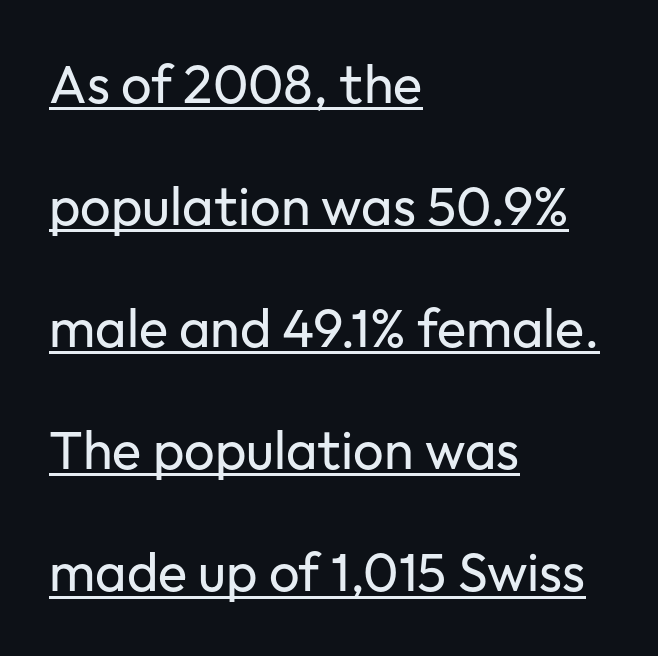
Q: Is the text bold? A: No.
Q: Is the text italic (slanted)? A: No, it is upright.
Q: Is the typeface a serif or a sans-serif typeface? A: Sans-serif.
Q: Is the text underlined? A: Yes.
Q: How is the paragraph aligned? A: Left-aligned.
Q: Is the spacing between letters normal or unusually wide? A: Normal.
Q: Is the spacing between lines tight, normal or loose? A: Loose.
Q: Width (condensed, normal, or wide)? A: Normal.
Q: Stroke contrast? A: Low.
Q: x-height? A: Medium.
Q: Monospaced? A: No.
